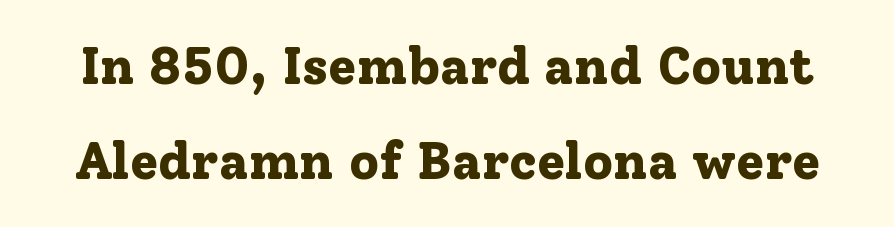
The image shows 52 px bold serif type, upright; set line spacing 1.83x, normal letter spacing, not underlined; low stroke contrast and a medium x-height.
